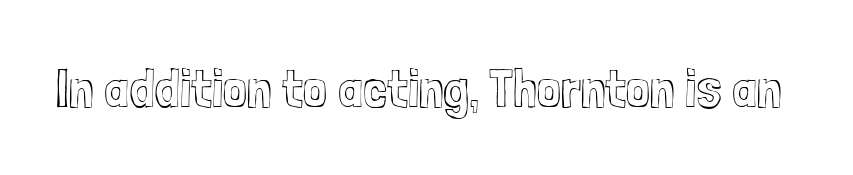
The glyphs are unaccompanied by any horizontal stroke below them. Character widths vary here, with narrow letters taking less room than wide ones. If you drew a line through each stem, it would be perfectly vertical. Look at the tracking — it's just the regular setting, nothing added.
